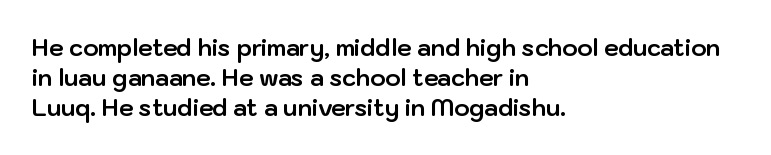
Q: Is the text bold? A: Yes.
Q: Is the text italic (slanted)? A: No, it is upright.
Q: Is the text underlined? A: No.
Q: How is the paragraph aligned? A: Left-aligned.
Q: Is the spacing between letters normal or unusually wide? A: Normal.
Q: Is the spacing between lines tight, normal or loose? A: Normal.
